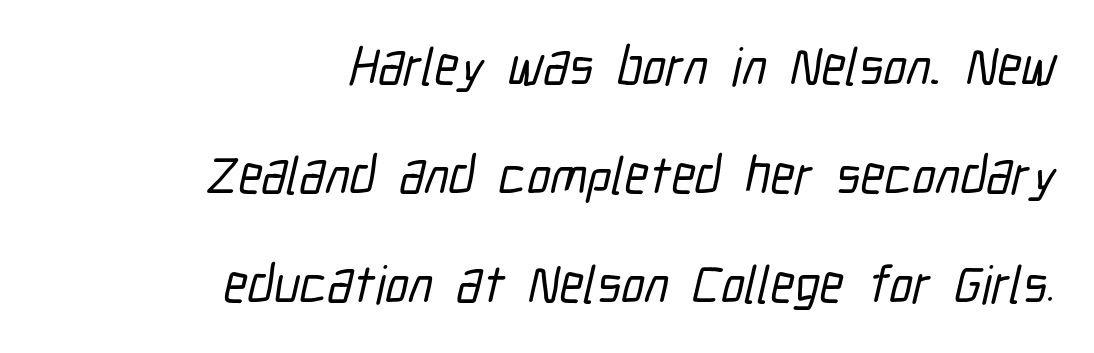
{"serif": "no", "width": "condensed", "stroke_contrast": "low", "x_height": "medium", "monospaced": "no", "underline": "no", "align": "right", "line_spacing": "loose", "line_spacing_ratio": 2.06, "letter_spacing": "normal", "letter_spacing_em": 0.0, "glyph_px": 53}
